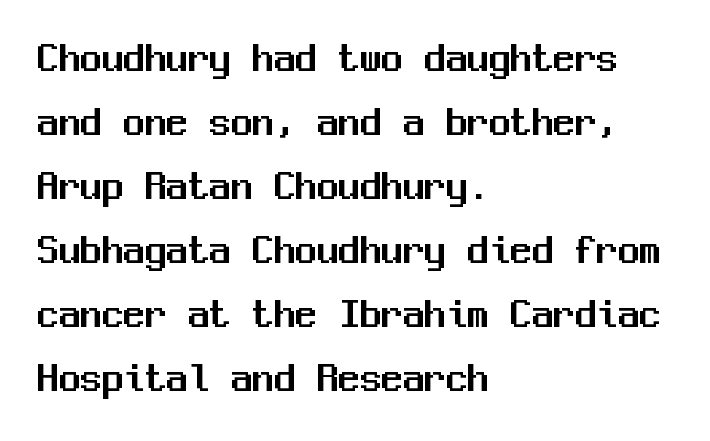
{"serif": "no", "italic": "no", "width": "normal", "stroke_contrast": "medium", "x_height": "medium", "monospaced": "yes", "underline": "no", "align": "left", "line_spacing": "normal", "line_spacing_ratio": 1.49, "letter_spacing": "normal", "letter_spacing_em": 0.0, "glyph_px": 43}
